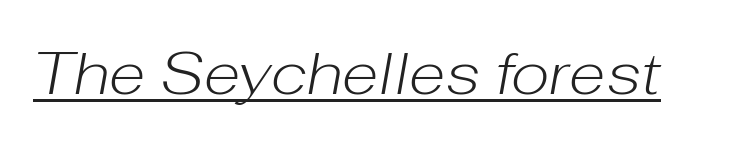
{"italic": "yes", "lean": "right", "slant_degrees": 10, "bold": "no", "weight": "light", "width": "normal", "stroke_contrast": "low", "x_height": "medium", "monospaced": "no", "underline": "yes", "letter_spacing": "normal", "letter_spacing_em": 0.0, "glyph_px": 60}
